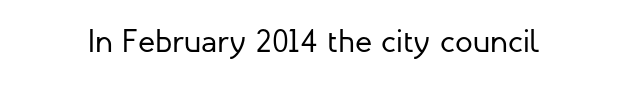
The rendering keeps characters at their native spacing. Each letter's strokes conclude bluntly, with no projecting serifs. Heaviness? Minimal to ordinary, like unemphasized prose. Clear beneath every line of the passage. Character widths vary here, with narrow letters taking less room than wide ones.
